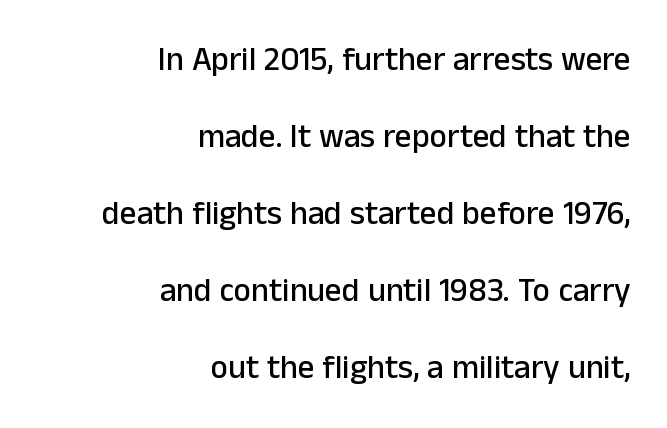
Summary of vertical rhythm: relaxed, with wide interline spacing. The passage shown is not underscored anywhere. Is there any slant? The stems are plumb. Character widths vary here, with narrow letters taking less room than wide ones.
